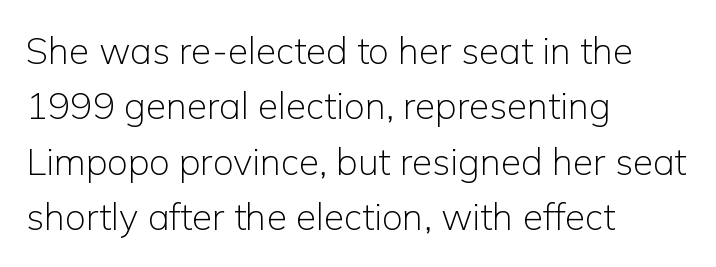
The letters stand upright; this is a roman face. Weight class: somewhere from thin through regular. The ragged edge is on the right, which tells us the setting is flush left. What's the leading like? Ordinary, nothing unusual. A sans-serif font was chosen for this passage. Check the space under the baseline: it is left empty.
